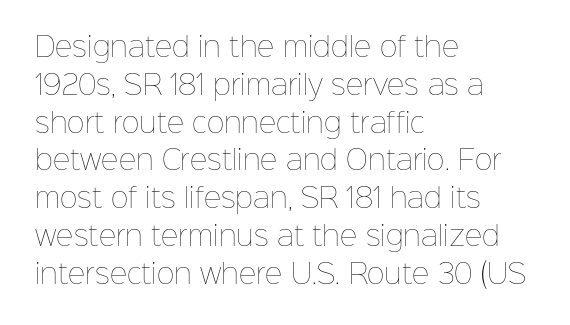
{"italic": "no", "bold": "no", "underline": "no", "align": "left", "line_spacing": "normal", "line_spacing_ratio": 1.4, "letter_spacing": "normal", "letter_spacing_em": 0.0, "glyph_px": 27}
